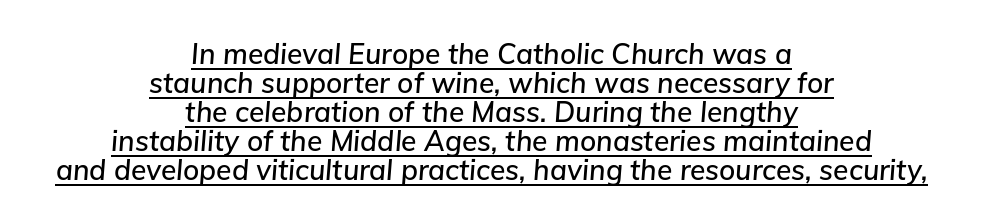
The image shows 28 px text type, italic (leaning right); set centered, tight line spacing (1.04x), normal letter spacing, underlined; low stroke contrast and a medium x-height.
